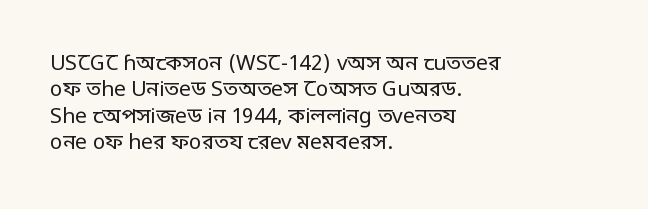
Q: Is the text bold? A: No.
Q: Is the text italic (slanted)? A: No, it is upright.
Q: Is the text underlined? A: No.
Q: How is the paragraph aligned? A: Left-aligned.
Q: Is the spacing between letters normal or unusually wide? A: Normal.
Q: Is the spacing between lines tight, normal or loose? A: Normal.
